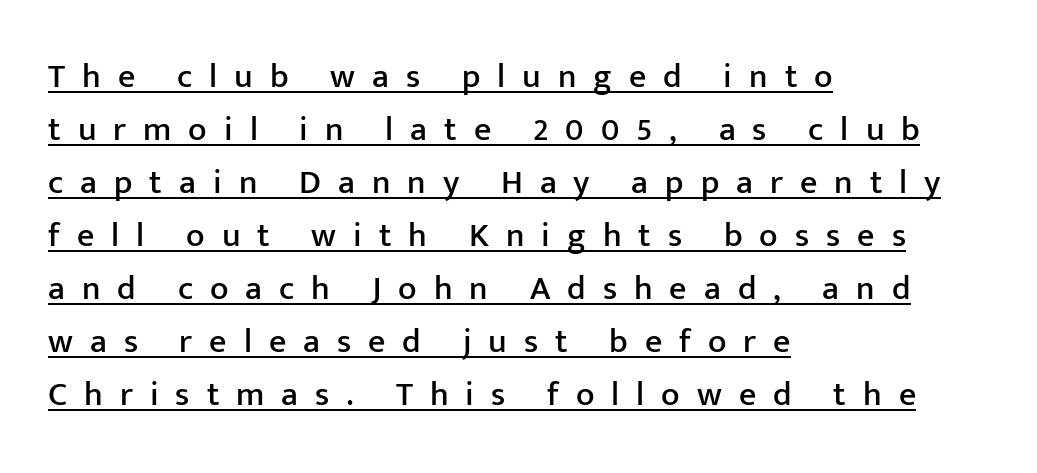
The image shows 34 px sans-serif type, upright; set left-aligned, normal line spacing (1.56x), unusually wide letter spacing (+0.5 em), underlined; low stroke contrast and a medium x-height.
